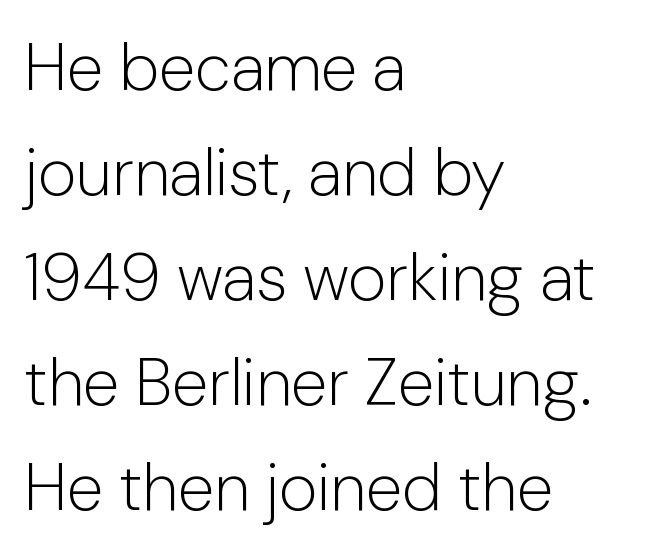
Q: Is the text bold? A: No.
Q: Is the text italic (slanted)? A: No, it is upright.
Q: Is the typeface a serif or a sans-serif typeface? A: Sans-serif.
Q: Is the text underlined? A: No.
Q: How is the paragraph aligned? A: Left-aligned.
Q: Is the spacing between letters normal or unusually wide? A: Normal.
Q: Is the spacing between lines tight, normal or loose? A: Normal.
Q: Width (condensed, normal, or wide)? A: Normal.
Q: Stroke contrast? A: Low.
Q: x-height? A: Medium.
Q: Monospaced? A: No.
